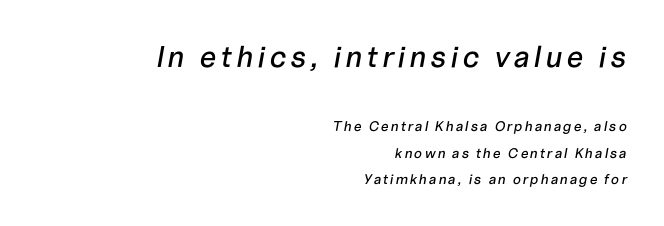
Looking at the ascenders, they clearly lean. Note the varied advance widths — an 'i' is clearly narrower than an 'm'. Visually, the top section dominates because its glyphs are scaled up. No word sits above an underline. One-word summary of the alignment: right.
